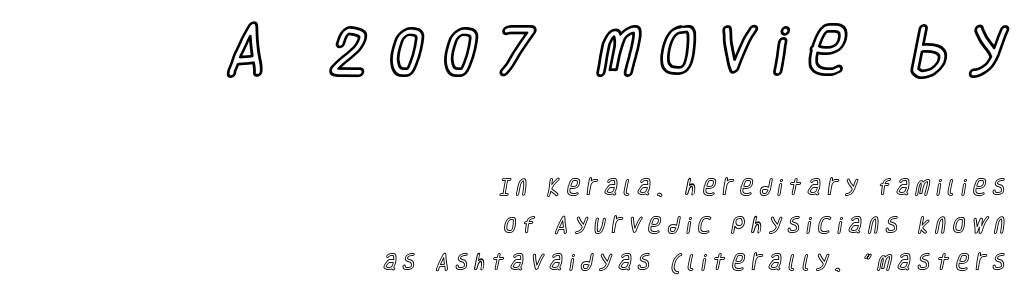
Summary of vertical rhythm: relaxed, with wide interline spacing. Varying glyph widths throughout — classic text-font behaviour. Whoever set this made the first block the dominant, larger element. Tracking here is generous; glyphs stand well apart from one another. A clean baseline with only descenders dipping below it.
